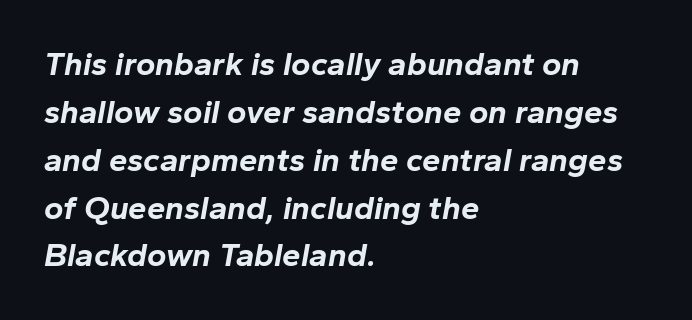
These lines sit exactly where default settings would place them. This rendering uses left alignment, leaving the right contour irregular. The face used here is proportionally spaced, like ordinary book or web type. These lines keep a tight, regular rhythm from letter to letter. The glyphs are unaccompanied by any horizontal stroke below them. Caption: bold face, heavy strokes.
